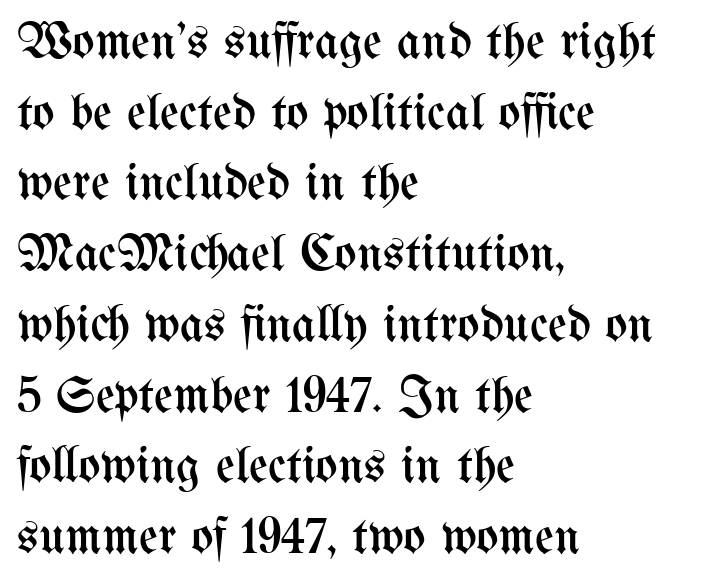
{"italic": "no", "bold": "no", "weight": "regular", "width": "condensed", "stroke_contrast": "medium", "x_height": "medium", "monospaced": "no", "underline": "no", "align": "left", "line_spacing": "normal", "line_spacing_ratio": 1.36, "letter_spacing": "normal", "letter_spacing_em": 0.0, "glyph_px": 52}
